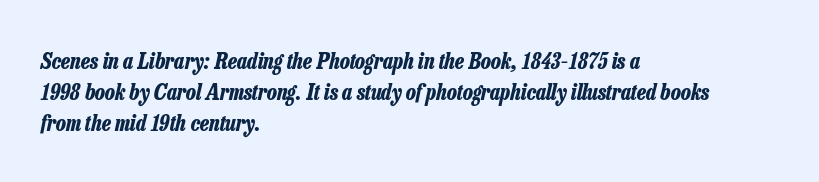
{"italic": "yes", "lean": "right", "slant_degrees": 13, "bold": "yes", "underline": "no", "align": "left", "line_spacing": "normal", "line_spacing_ratio": 1.4, "letter_spacing": "normal", "letter_spacing_em": 0.0, "glyph_px": 22}
